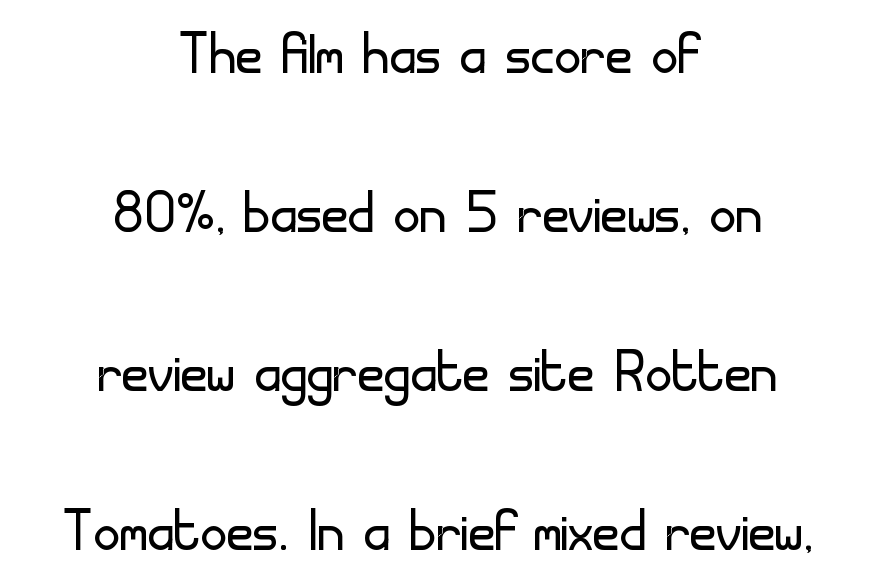
Q: Is the text bold? A: No.
Q: Is the text italic (slanted)? A: No, it is upright.
Q: Is the typeface a serif or a sans-serif typeface? A: Sans-serif.
Q: Is the text underlined? A: No.
Q: How is the paragraph aligned? A: Centered.
Q: Is the spacing between letters normal or unusually wide? A: Normal.
Q: Is the spacing between lines tight, normal or loose? A: Loose.
Q: Width (condensed, normal, or wide)? A: Normal.
Q: Stroke contrast? A: Low.
Q: x-height? A: Small.
Q: Monospaced? A: No.
